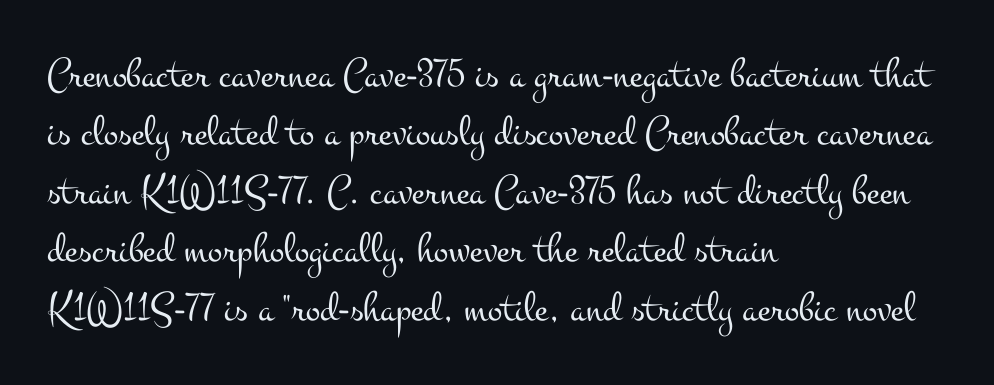
The image shows 43 px light, wide type; set left-aligned, normal line spacing (1.36x), normal letter spacing, not underlined; medium stroke contrast and a small x-height.
